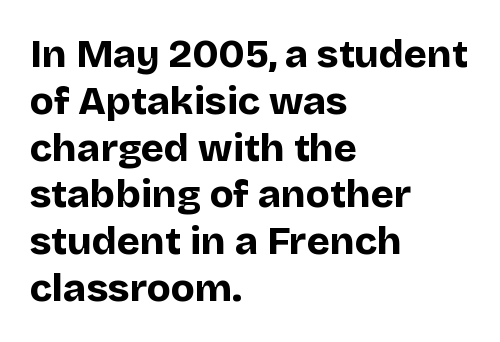
Ordinary non-slanted type is in use. Regarding serifs, this sample does without them. Stroke thickness is high; the sample reads as a true bold. The paragraph has a hard left edge and a soft right edge. Note the varied advance widths — an 'i' is clearly narrower than an 'm'. In terms of letterspacing, this is plain default setting.
